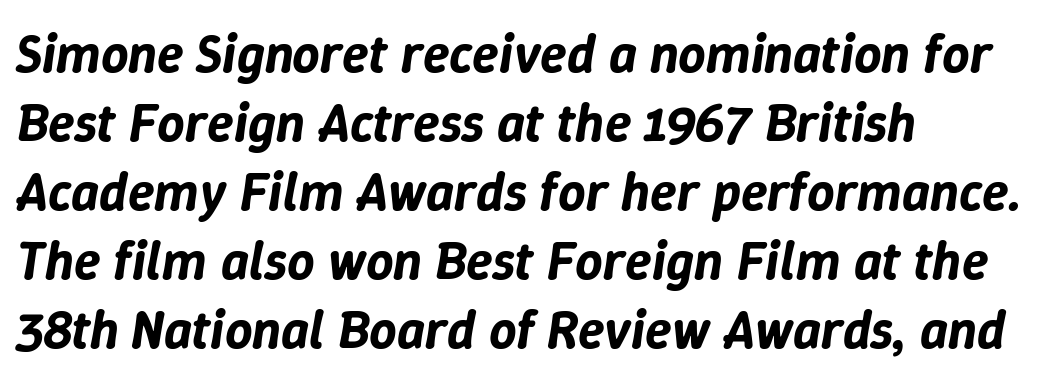
Character widths vary here, with narrow letters taking less room than wide ones. Each row of text sits above clean, open space. The gaps between neighbouring characters are ordinary and unremarkable. These lines were composed using italics. Horizontally, the lines are justified to the leading edge only. Whoever set this chose a conventional vertical rhythm.
